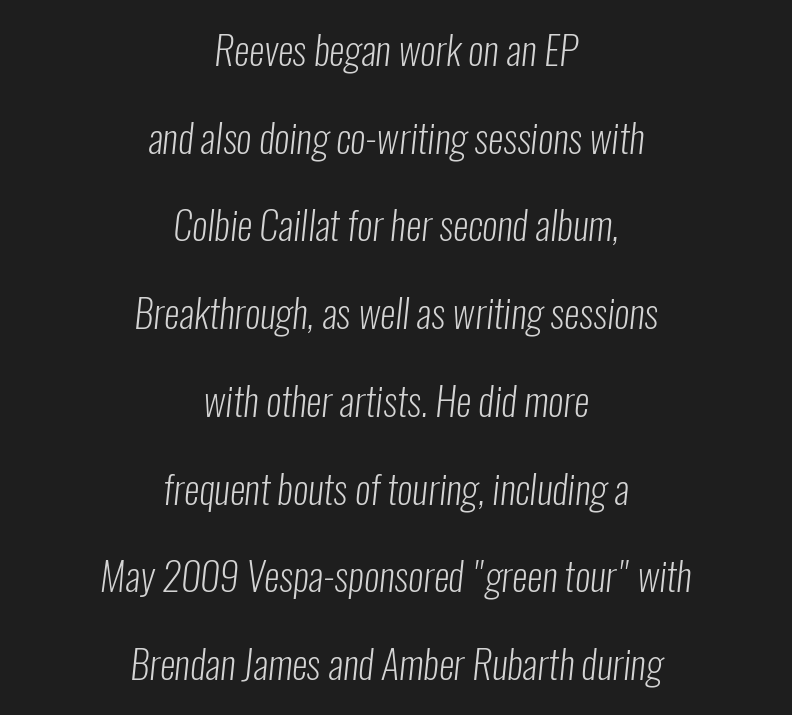
The image shows 39 px light, condensed sans-serif type; set centered, loose line spacing (2.25x), normal letter spacing, not underlined; low stroke contrast and a medium x-height.
